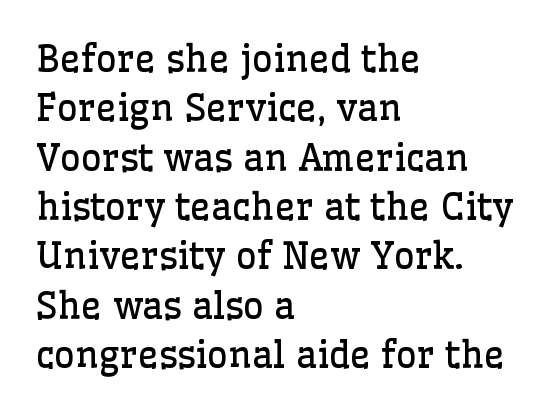
{"serif": "yes", "italic": "no", "bold": "no", "weight": "regular", "width": "normal", "stroke_contrast": "low", "x_height": "medium", "monospaced": "no", "underline": "no", "align": "left", "line_spacing": "normal", "line_spacing_ratio": 1.37, "letter_spacing": "normal", "letter_spacing_em": 0.0, "glyph_px": 36}
